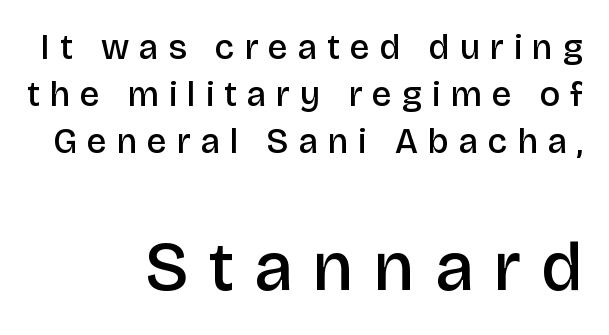
{"serif": "no", "italic": "no", "bold": "semi", "weight": "semibold", "width": "normal", "stroke_contrast": "low", "x_height": "large", "monospaced": "no", "underline": "no", "align": "right", "line_spacing": "normal", "line_spacing_ratio": 1.35, "letter_spacing": "wide", "letter_spacing_em": 0.29, "larger_block": "second", "size_ratio": 2.0, "glyph_px": 70}
